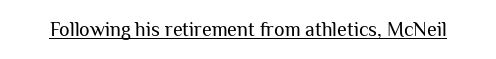
{"italic": "no", "bold": "no", "underline": "yes", "letter_spacing": "normal", "letter_spacing_em": 0.0, "glyph_px": 20}
